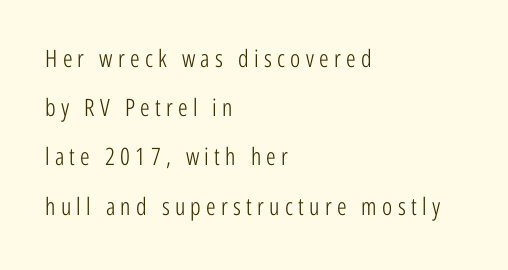
No letter is thick-stroked: the sample isn't bold. Every row of glyphs begins at an identical x-position on the left. Letter spacing: wide. Every stem runs plumb, perpendicular to the baseline. Nobody drew a line under any word here.
